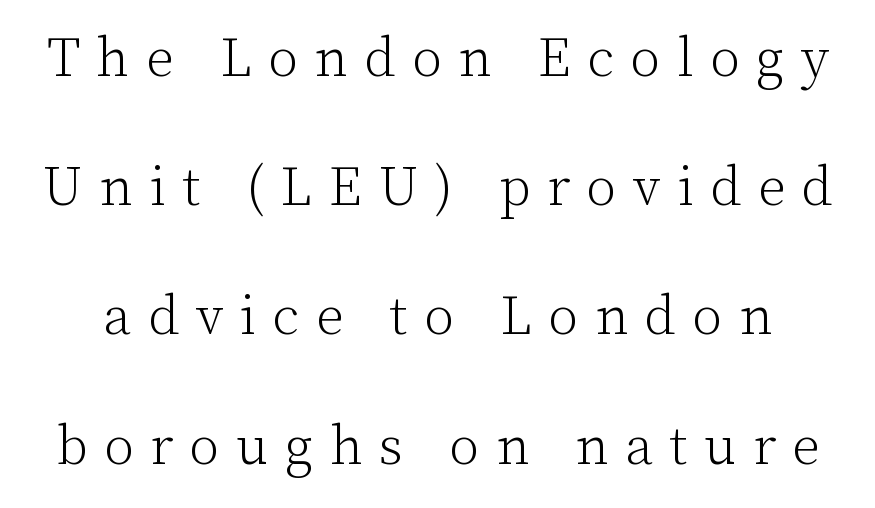
Q: Is the text bold? A: No.
Q: Is the text italic (slanted)? A: No, it is upright.
Q: Is the typeface a serif or a sans-serif typeface? A: Serif.
Q: Is the text underlined? A: No.
Q: Is the spacing between letters normal or unusually wide? A: Unusually wide.
Q: Is the spacing between lines tight, normal or loose? A: Loose.
Q: Width (condensed, normal, or wide)? A: Normal.
Q: Stroke contrast? A: Low.
Q: x-height? A: Medium.
Q: Monospaced? A: No.
